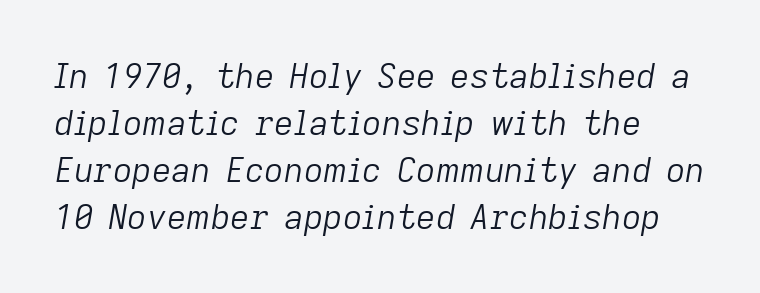
The image shows 34 px light type, italic (leaning right); set normal line spacing (1.38x), normal letter spacing, not underlined; low stroke contrast and a medium x-height.
